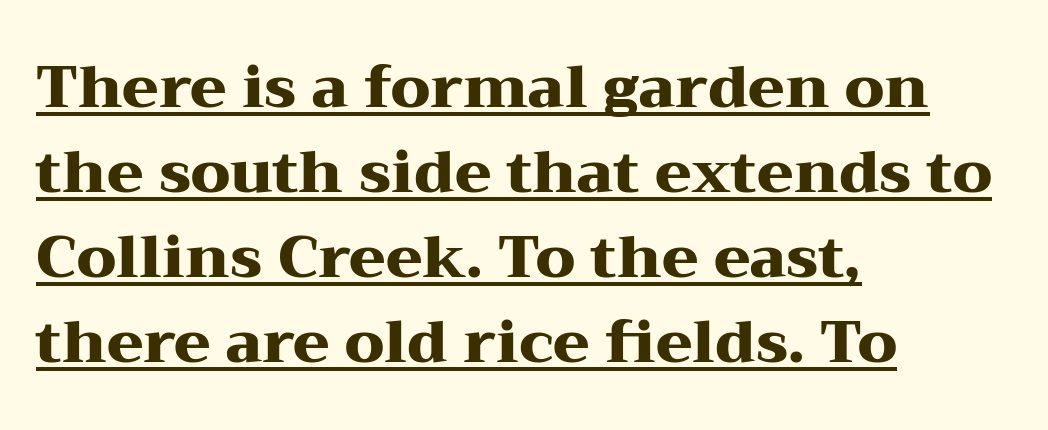
{"serif": "yes", "italic": "no", "bold": "yes", "weight": "heavy", "width": "wide", "stroke_contrast": "medium", "x_height": "medium", "monospaced": "no", "underline": "yes", "align": "left", "line_spacing": "normal", "line_spacing_ratio": 1.44, "letter_spacing": "normal", "letter_spacing_em": 0.0, "glyph_px": 59}
